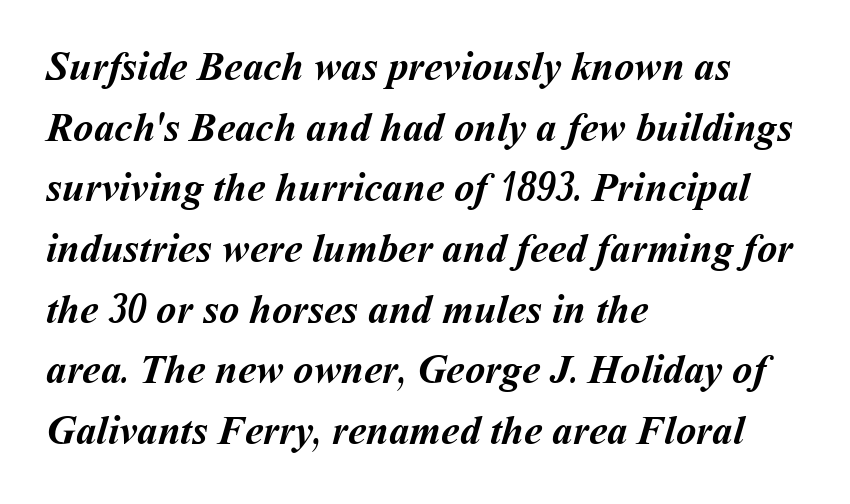
Clear beneath every line of the passage. Does extra space separate the letters? No, they use regular spacing. The designer left line spacing at the default. A typesetter would call this proportional, since set widths differ per character.
